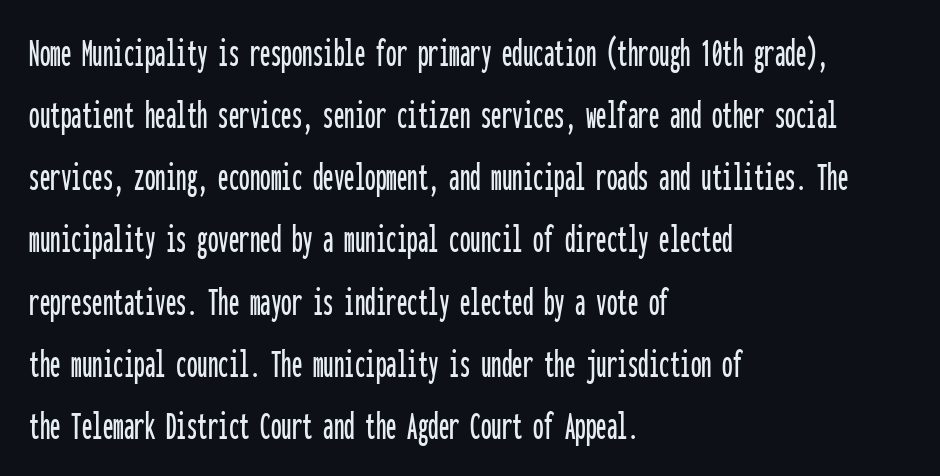
{"serif": "no", "italic": "no", "width": "condensed", "stroke_contrast": "low", "x_height": "medium", "monospaced": "yes", "underline": "no", "align": "left", "line_spacing": "normal", "line_spacing_ratio": 1.48, "letter_spacing": "normal", "letter_spacing_em": 0.0, "glyph_px": 42}
